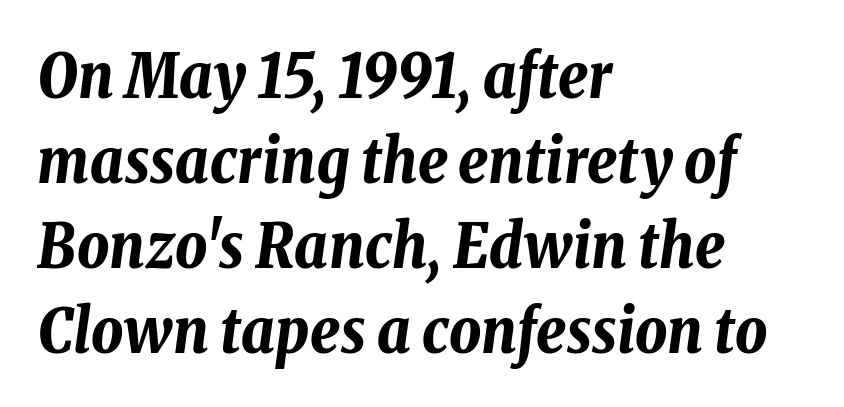
The image shows 62 px bold, condensed type, italic (leaning right); set left-aligned, normal line spacing (1.37x), normal letter spacing, not underlined; low stroke contrast and a medium x-height.
